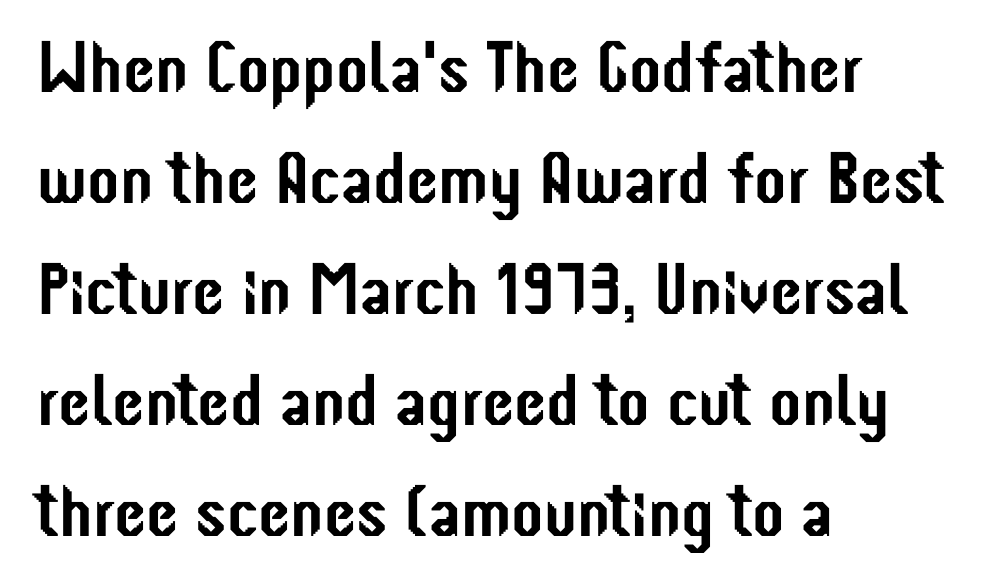
{"serif": "no", "italic": "no", "width": "condensed", "stroke_contrast": "low", "x_height": "medium", "monospaced": "no", "underline": "no", "align": "left", "line_spacing": "normal", "line_spacing_ratio": 1.52, "letter_spacing": "normal", "letter_spacing_em": 0.0, "glyph_px": 73}
